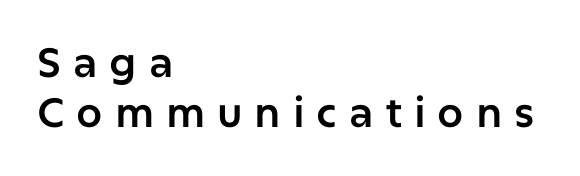
Q: Is the text italic (slanted)? A: No, it is upright.
Q: Is the typeface a serif or a sans-serif typeface? A: Sans-serif.
Q: Is the text underlined? A: No.
Q: How is the paragraph aligned? A: Left-aligned.
Q: Is the spacing between letters normal or unusually wide? A: Unusually wide.
Q: Width (condensed, normal, or wide)? A: Normal.
Q: Stroke contrast? A: Low.
Q: x-height? A: Medium.
Q: Monospaced? A: No.
